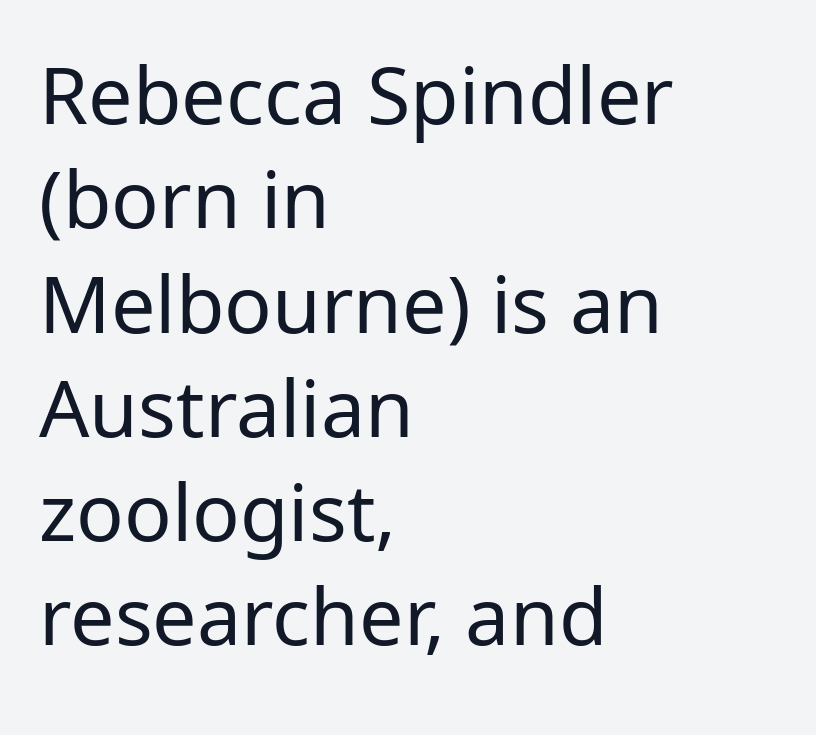
The image shows 79 px regular-weight sans-serif type, upright; set left-aligned, normal line spacing (1.32x), normal letter spacing, not underlined; low stroke contrast and a medium x-height.
